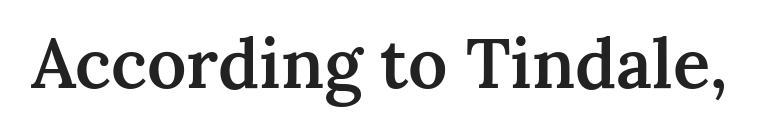
The image shows 69 px semibold serif type, upright; set normal letter spacing, not underlined; medium stroke contrast and a medium x-height.
